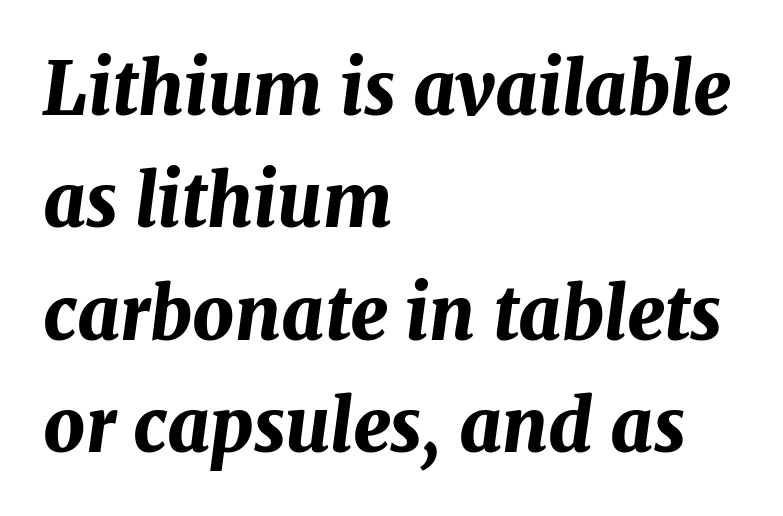
{"italic": "yes", "lean": "right", "slant_degrees": 7, "bold": "yes", "weight": "bold", "width": "normal", "stroke_contrast": "medium", "x_height": "medium", "monospaced": "no", "underline": "no", "align": "left", "line_spacing": "normal", "line_spacing_ratio": 1.54, "letter_spacing": "normal", "letter_spacing_em": 0.0, "glyph_px": 73}
